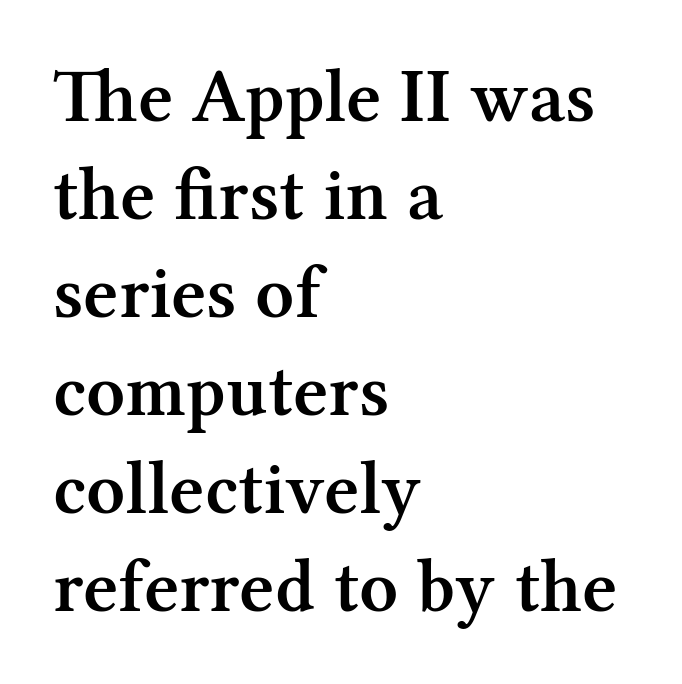
{"serif": "yes", "italic": "no", "bold": "semi", "weight": "semibold", "width": "normal", "stroke_contrast": "medium", "x_height": "medium", "monospaced": "no", "underline": "no", "align": "left", "line_spacing": "normal", "line_spacing_ratio": 1.29, "letter_spacing": "normal", "letter_spacing_em": 0.0, "glyph_px": 76}
